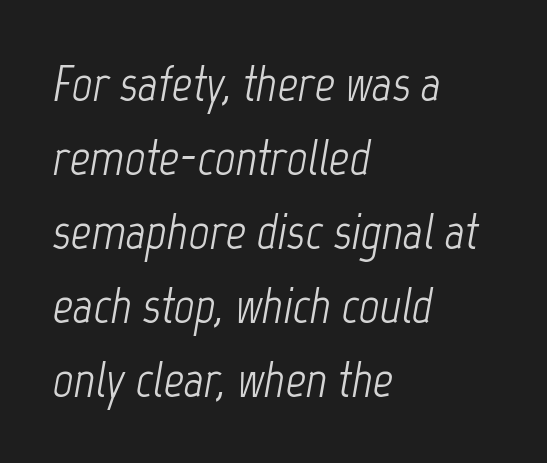
Slanted lettering throughout. The letterforms sit shoulder to shoulder at normal distance. The setting favours the left margin, as ordinary paragraphs usually do. No extra ink here — the face is not bold. Check the space under the baseline: it is left empty. Looks like regular typesetting: each glyph gets only the width it needs.
